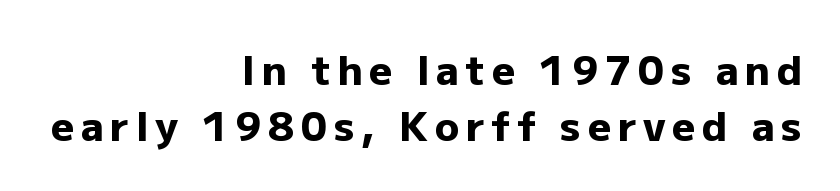
Q: Is the text bold? A: Yes.
Q: Is the text italic (slanted)? A: No, it is upright.
Q: Is the typeface a serif or a sans-serif typeface? A: Sans-serif.
Q: Is the text underlined? A: No.
Q: How is the paragraph aligned? A: Right-aligned.
Q: Is the spacing between lines tight, normal or loose? A: Normal.
Q: Width (condensed, normal, or wide)? A: Normal.
Q: Stroke contrast? A: Low.
Q: x-height? A: Medium.
Q: Monospaced? A: No.
